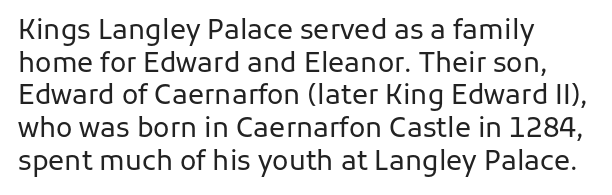
{"italic": "no", "bold": "no", "underline": "no", "align": "left", "line_spacing_ratio": 1.21, "letter_spacing": "normal", "letter_spacing_em": 0.0, "glyph_px": 27}
